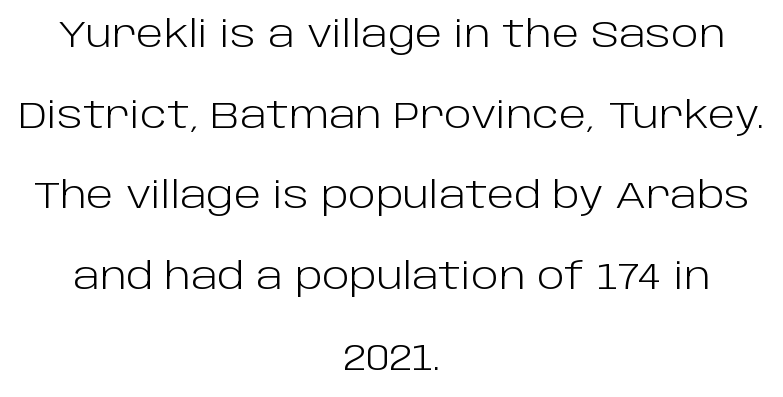
Q: Is the text bold? A: No.
Q: Is the text italic (slanted)? A: No, it is upright.
Q: Is the typeface a serif or a sans-serif typeface? A: Sans-serif.
Q: Is the text underlined? A: No.
Q: How is the paragraph aligned? A: Centered.
Q: Is the spacing between letters normal or unusually wide? A: Normal.
Q: Is the spacing between lines tight, normal or loose? A: Loose.
Q: Width (condensed, normal, or wide)? A: Normal.
Q: Stroke contrast? A: Low.
Q: x-height? A: Large.
Q: Monospaced? A: No.
